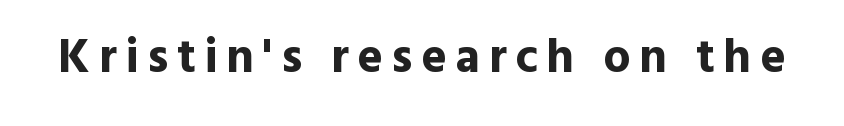
{"serif": "no", "italic": "no", "bold": "yes", "weight": "bold", "width": "normal", "x_height": "medium", "monospaced": "no", "underline": "no", "glyph_px": 48}
